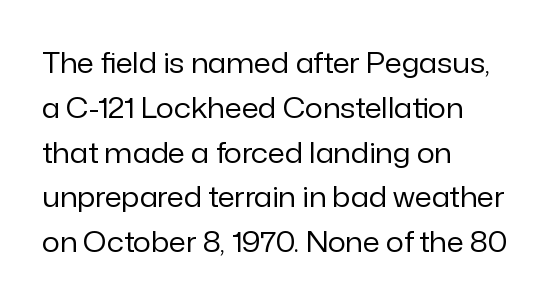
The image shows 28 px regular-weight sans-serif type, upright; set left-aligned, normal line spacing (1.6x), normal letter spacing, not underlined; low stroke contrast and a medium x-height.
